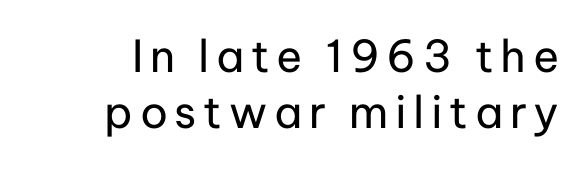
Q: Is the text bold? A: No.
Q: Is the text italic (slanted)? A: No, it is upright.
Q: Is the typeface a serif or a sans-serif typeface? A: Sans-serif.
Q: Is the text underlined? A: No.
Q: Is the spacing between lines tight, normal or loose? A: Normal.
Q: Width (condensed, normal, or wide)? A: Normal.
Q: Stroke contrast? A: Low.
Q: x-height? A: Medium.
Q: Monospaced? A: No.
